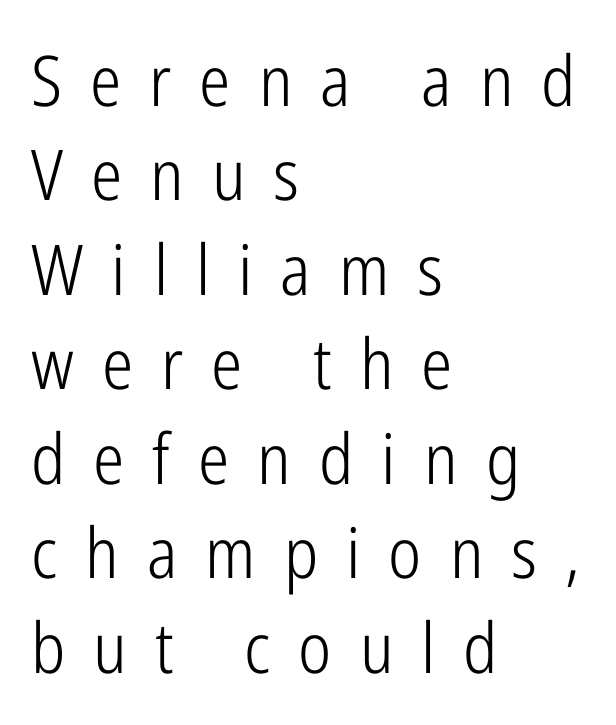
Q: Is the text bold? A: No.
Q: Is the text italic (slanted)? A: No, it is upright.
Q: Is the typeface a serif or a sans-serif typeface? A: Sans-serif.
Q: Is the text underlined? A: No.
Q: How is the paragraph aligned? A: Left-aligned.
Q: Is the spacing between letters normal or unusually wide? A: Unusually wide.
Q: Is the spacing between lines tight, normal or loose? A: Normal.
Q: Width (condensed, normal, or wide)? A: Condensed.
Q: Stroke contrast? A: Low.
Q: x-height? A: Medium.
Q: Monospaced? A: No.
